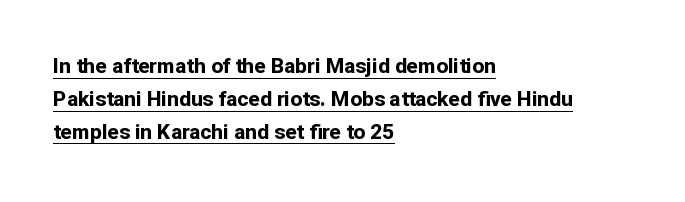
Q: Is the text bold? A: Yes.
Q: Is the text italic (slanted)? A: No, it is upright.
Q: Is the text underlined? A: Yes.
Q: How is the paragraph aligned? A: Left-aligned.
Q: Is the spacing between letters normal or unusually wide? A: Normal.
Q: Is the spacing between lines tight, normal or loose? A: Normal.
